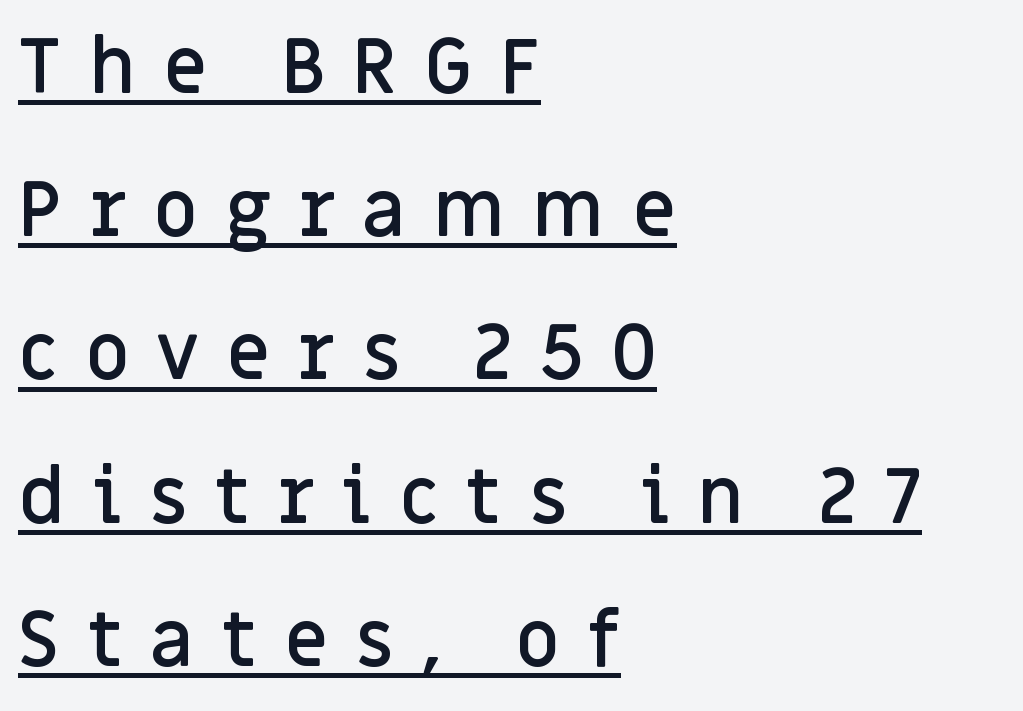
The image shows 77 px semibold sans-serif type, upright; set left-aligned, line spacing 1.86x, unusually wide letter spacing (+0.35 em), underlined; low stroke contrast and a large x-height.
